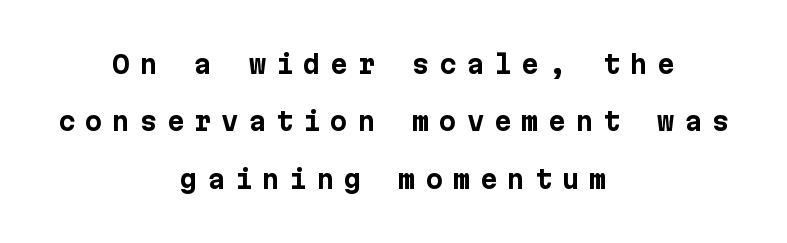
A full-strength bold gives these letters their thick strokes. Rows of type keep a wide berth in the vertical direction. How are the letters spaced? Widely, with obvious added tracking. Clear beneath every line of the passage. No italicization has been applied; the sample stays upright.
